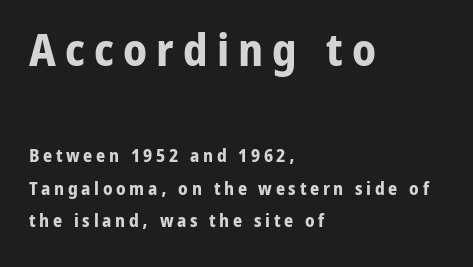
Q: Is the text bold? A: Yes.
Q: Is the text italic (slanted)? A: No, it is upright.
Q: Is the typeface a serif or a sans-serif typeface? A: Sans-serif.
Q: Is the text underlined? A: No.
Q: How is the paragraph aligned? A: Left-aligned.
Q: Is the spacing between letters normal or unusually wide? A: Unusually wide.
Q: Which block of text is set in a larger size, the first (top) or the second (bottom)? A: The first (top) one.
Q: Width (condensed, normal, or wide)? A: Normal.
Q: Stroke contrast? A: Low.
Q: x-height? A: Medium.
Q: Monospaced? A: No.
